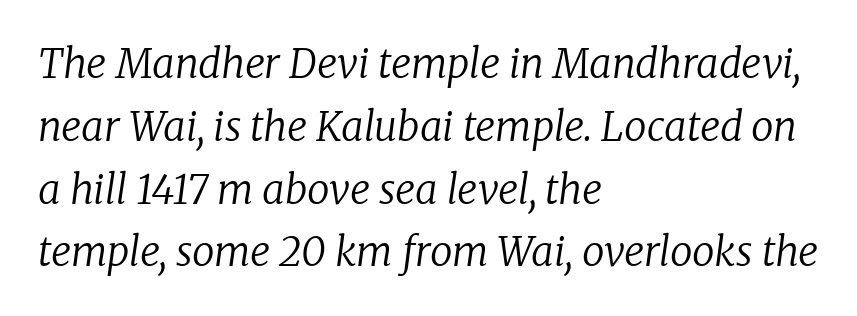
Q: Is the text bold? A: No.
Q: Is the text italic (slanted)? A: Yes, it leans right by about 8 degrees.
Q: Is the typeface a serif or a sans-serif typeface? A: Serif.
Q: Is the text underlined? A: No.
Q: How is the paragraph aligned? A: Left-aligned.
Q: Is the spacing between letters normal or unusually wide? A: Normal.
Q: Is the spacing between lines tight, normal or loose? A: Normal.
Q: Width (condensed, normal, or wide)? A: Normal.
Q: Stroke contrast? A: Low.
Q: x-height? A: Medium.
Q: Monospaced? A: No.
